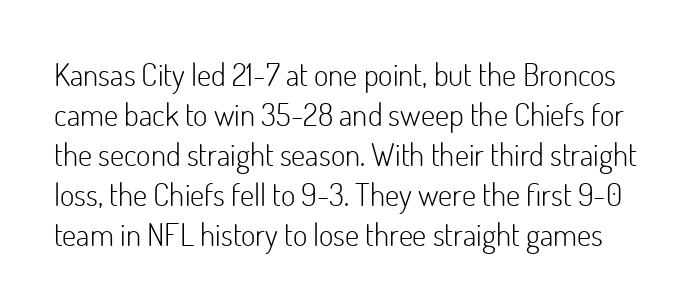
Check under the words: just untouched page. These lines are rendered in a variable-pitch font. Glyph-to-glyph distance matches everyday printed text. Is this a sans? Yes — the strokes have no serifs. Heaviness? Minimal to ordinary, like unemphasized prose.
